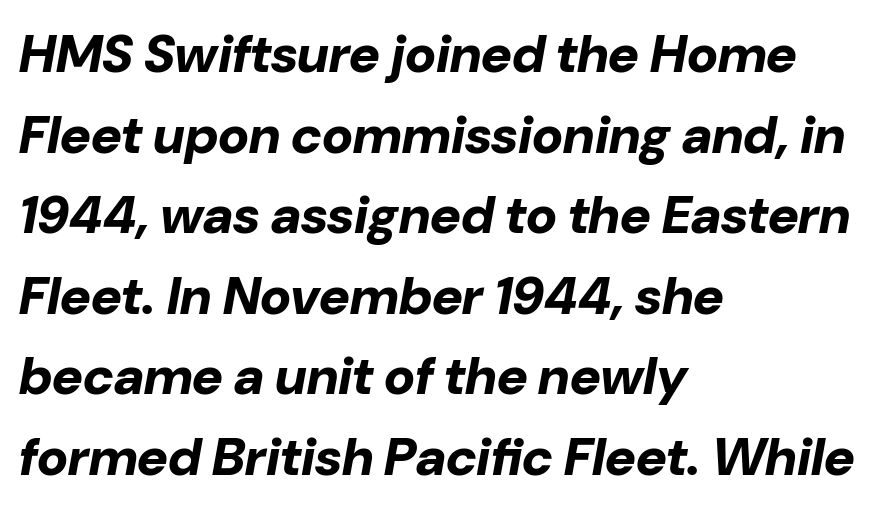
The image shows 53 px bold type, italic (leaning right); set left-aligned, normal line spacing (1.52x), normal letter spacing, not underlined; low stroke contrast and a medium x-height.
